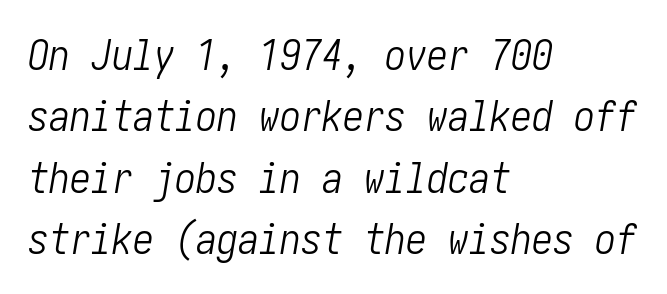
Q: Is the text bold? A: No.
Q: Is the text italic (slanted)? A: Yes, it leans right by about 10 degrees.
Q: Is the text underlined? A: No.
Q: How is the paragraph aligned? A: Left-aligned.
Q: Is the spacing between letters normal or unusually wide? A: Normal.
Q: Is the spacing between lines tight, normal or loose? A: Normal.
Q: Width (condensed, normal, or wide)? A: Condensed.
Q: Stroke contrast? A: Low.
Q: x-height? A: Medium.
